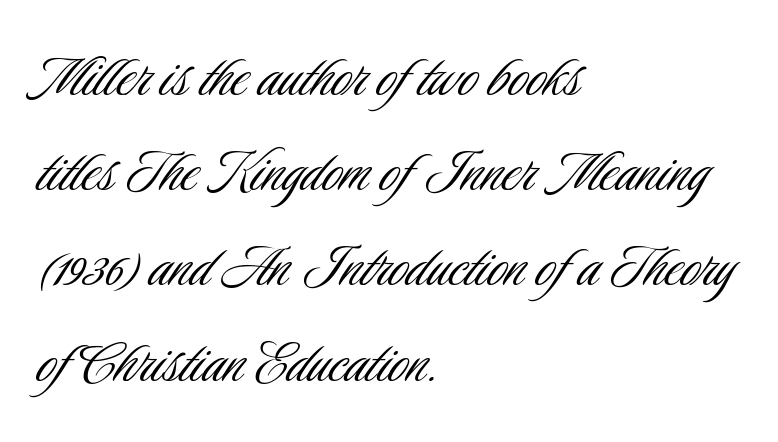
Q: Is the text bold? A: No.
Q: Is the text italic (slanted)? A: Yes.
Q: Is the typeface a serif or a sans-serif typeface? A: Sans-serif.
Q: Is the text underlined? A: No.
Q: How is the paragraph aligned? A: Left-aligned.
Q: Is the spacing between letters normal or unusually wide? A: Normal.
Q: Is the spacing between lines tight, normal or loose? A: Normal.
Q: Width (condensed, normal, or wide)? A: Condensed.
Q: Stroke contrast? A: Low.
Q: x-height? A: Small.
Q: Monospaced? A: No.
